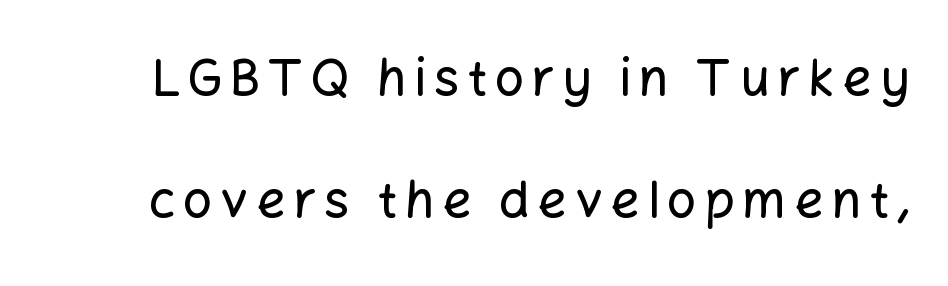
The image shows 51 px sans-serif type, upright; set loose line spacing (2.4x), not underlined; low stroke contrast and a medium x-height.
